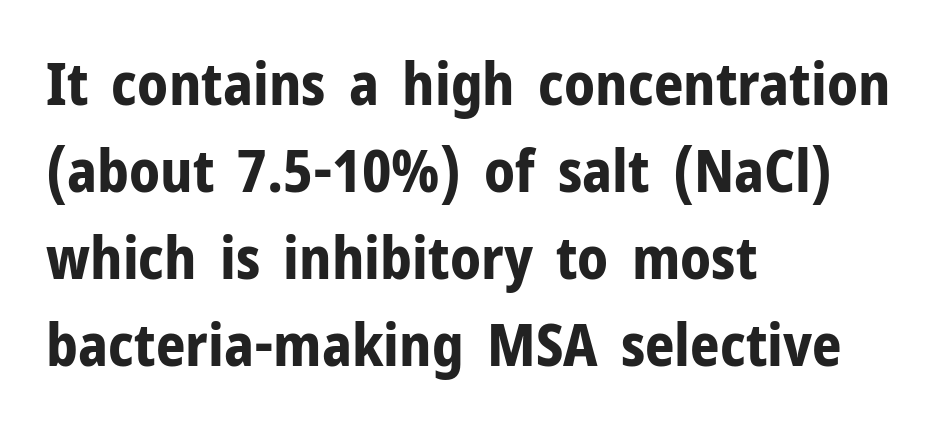
{"serif": "no", "italic": "no", "bold": "yes", "weight": "bold", "width": "normal", "stroke_contrast": "low", "x_height": "medium", "monospaced": "no", "underline": "no", "align": "left", "line_spacing": "normal", "line_spacing_ratio": 1.5, "letter_spacing": "normal", "letter_spacing_em": 0.0, "glyph_px": 58}
